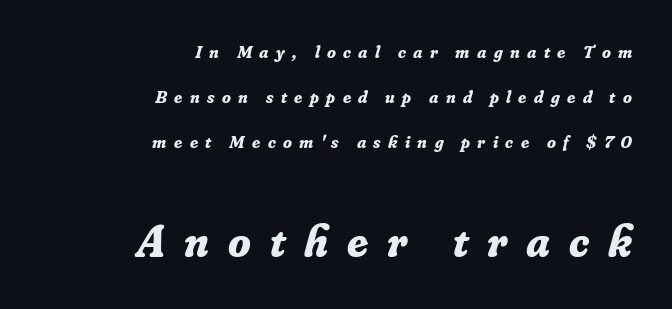
Q: Is the text bold? A: Yes.
Q: Is the text italic (slanted)? A: Yes, it leans right by about 16 degrees.
Q: Is the typeface a serif or a sans-serif typeface? A: Serif.
Q: Is the text underlined? A: No.
Q: How is the paragraph aligned? A: Right-aligned.
Q: Is the spacing between letters normal or unusually wide? A: Unusually wide.
Q: Is the spacing between lines tight, normal or loose? A: Loose.
Q: Which block of text is set in a larger size, the first (top) or the second (bottom)? A: The second (bottom) one.
Q: Width (condensed, normal, or wide)? A: Normal.
Q: Stroke contrast? A: Low.
Q: x-height? A: Small.
Q: Monospaced? A: No.
